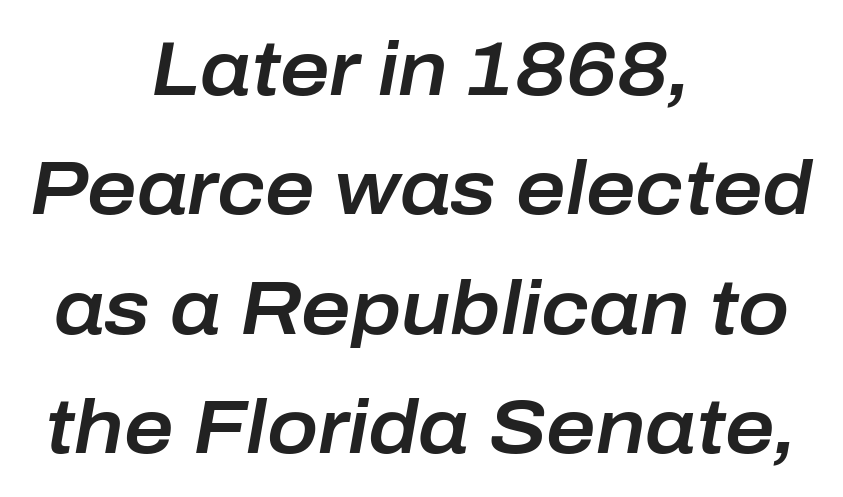
Q: Is the text italic (slanted)? A: Yes, it leans right by about 10 degrees.
Q: Is the text underlined? A: No.
Q: How is the paragraph aligned? A: Centered.
Q: Is the spacing between letters normal or unusually wide? A: Normal.
Q: Is the spacing between lines tight, normal or loose? A: Normal.
Q: Width (condensed, normal, or wide)? A: Normal.
Q: Stroke contrast? A: Low.
Q: x-height? A: Medium.
Q: Monospaced? A: No.
